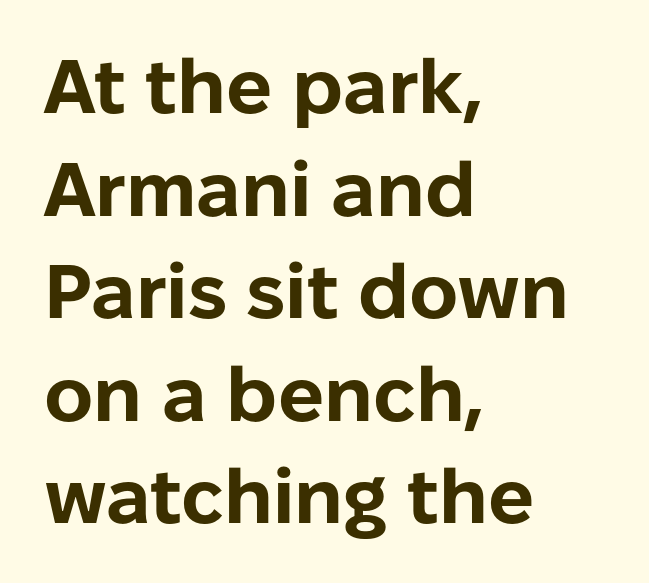
The font is running at its bold setting. Examine the stroke ends and you'll find no serifs. There is no visible air inserted between adjacent glyphs. Characters remain perfectly vertical along every line.
